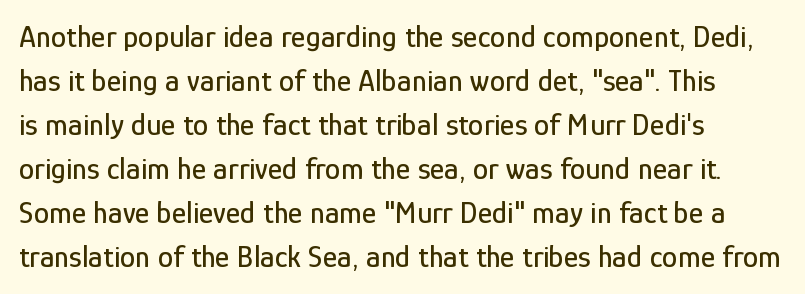
The rendering shows plain stroke endings on the letterforms — a sans-serif design. If you drew a line through each stem, it would be perfectly vertical. Here the designer chose a conventional face with non-uniform glyph widths. The lines sit at an ordinary, default distance from one another.
